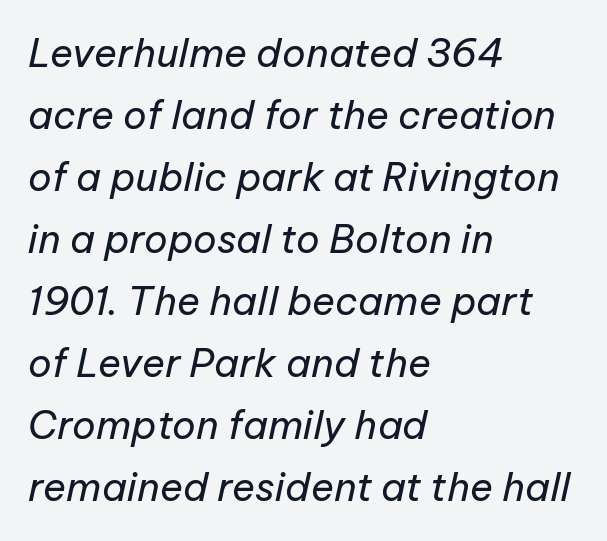
{"italic": "yes", "lean": "right", "slant_degrees": 12, "bold": "no", "weight": "regular", "width": "normal", "stroke_contrast": "low", "x_height": "medium", "monospaced": "no", "underline": "no", "align": "left", "line_spacing": "normal", "line_spacing_ratio": 1.59, "letter_spacing": "normal", "letter_spacing_em": 0.0, "glyph_px": 39}
